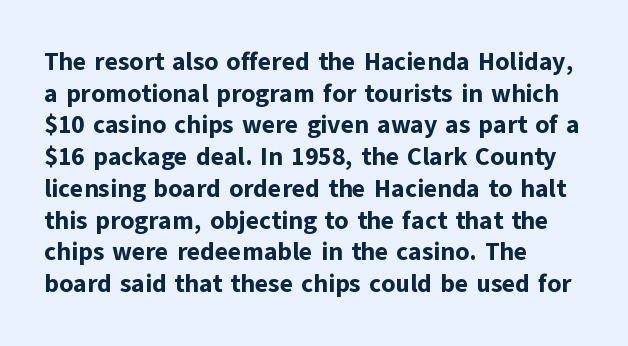
Short and long lines alike share a common starting point at left. The vertical gap from one line to the next is medium. Does the lettering tilt? It doesn't — this is upright. Underline: absent. The tracking reads as untouched default to a designer's eye. Chunky letters — that's bold for sure.
